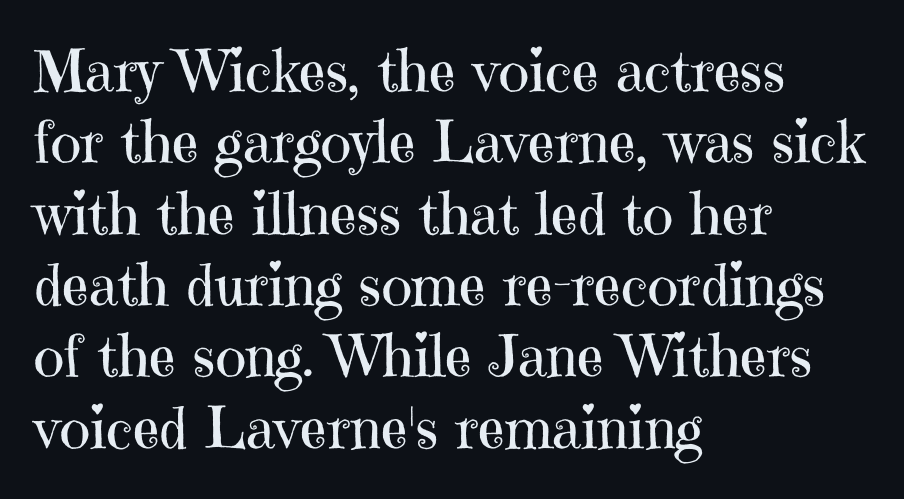
Q: Is the text bold? A: No.
Q: Is the text italic (slanted)? A: No, it is upright.
Q: Is the typeface a serif or a sans-serif typeface? A: Serif.
Q: Is the text underlined? A: No.
Q: How is the paragraph aligned? A: Left-aligned.
Q: Is the spacing between letters normal or unusually wide? A: Normal.
Q: Width (condensed, normal, or wide)? A: Normal.
Q: Stroke contrast? A: High.
Q: x-height? A: Medium.
Q: Monospaced? A: No.
